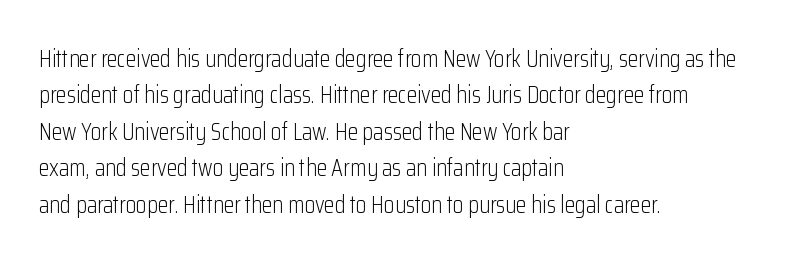
{"italic": "no", "bold": "no", "underline": "no", "align": "left", "line_spacing": "normal", "line_spacing_ratio": 1.52, "letter_spacing": "normal", "letter_spacing_em": 0.0, "glyph_px": 24}
